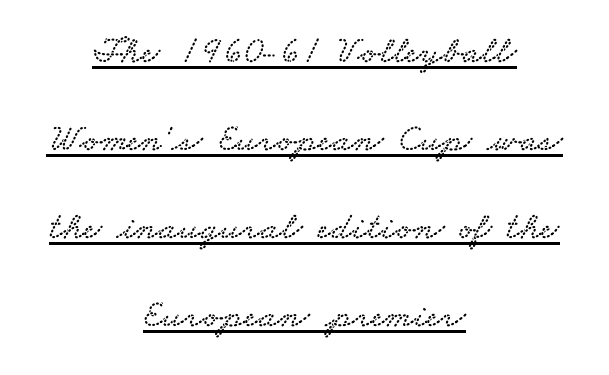
The image shows 39 px wide type; set centered, loose line spacing (2.26x), normal letter spacing, underlined; low stroke contrast and a small x-height.
